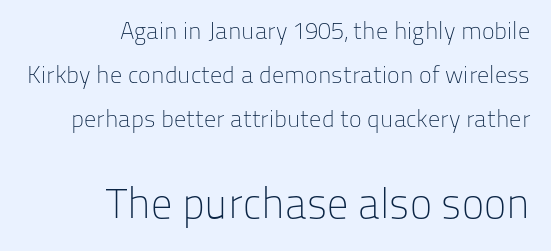
Q: Is the text bold? A: No.
Q: Is the text italic (slanted)? A: No, it is upright.
Q: Is the typeface a serif or a sans-serif typeface? A: Sans-serif.
Q: Is the text underlined? A: No.
Q: How is the paragraph aligned? A: Right-aligned.
Q: Is the spacing between letters normal or unusually wide? A: Normal.
Q: Which block of text is set in a larger size, the first (top) or the second (bottom)? A: The second (bottom) one.
Q: Width (condensed, normal, or wide)? A: Normal.
Q: Stroke contrast? A: Low.
Q: x-height? A: Medium.
Q: Monospaced? A: No.
